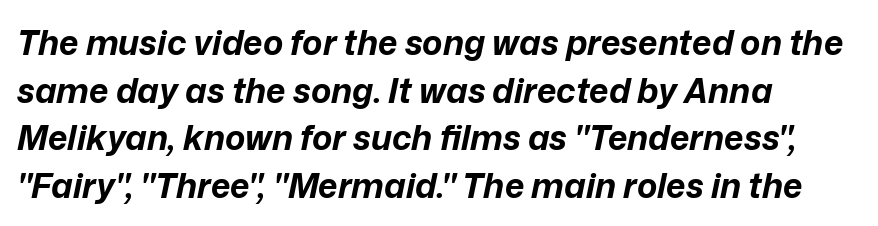
The type is set solid horizontally, with unmodified tracking. Thick stems and heavy bowls — unmistakably bold. Where is the straight margin? On the left. Looks like regular typesetting: each glyph gets only the width it needs. Emphasis-style slanted type is in use. Plain, unruled lines of type.
